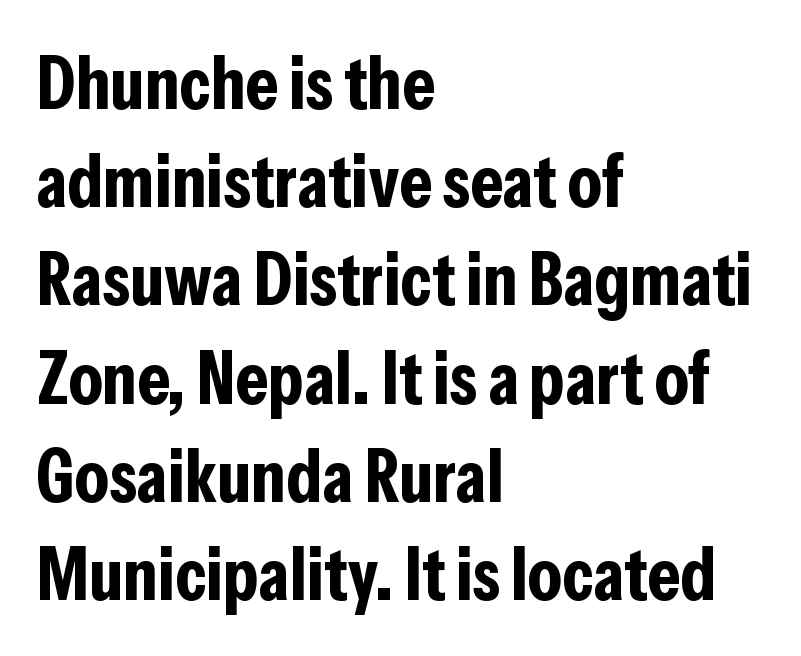
{"serif": "no", "italic": "no", "bold": "yes", "weight": "bold", "width": "condensed", "stroke_contrast": "low", "x_height": "medium", "monospaced": "no", "underline": "no", "align": "left", "line_spacing": "normal", "line_spacing_ratio": 1.31, "letter_spacing": "normal", "letter_spacing_em": 0.0, "glyph_px": 75}
